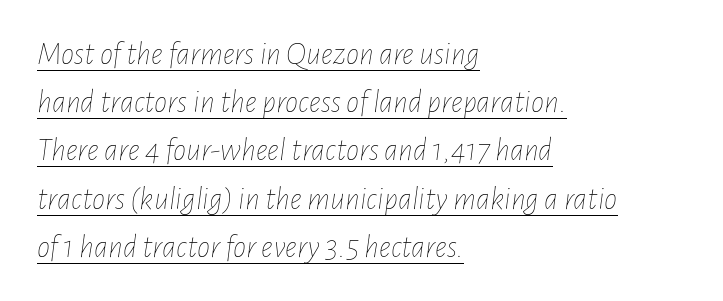
Q: Is the text bold? A: No.
Q: Is the text italic (slanted)? A: Yes, it leans right by about 7 degrees.
Q: Is the text underlined? A: Yes.
Q: How is the paragraph aligned? A: Left-aligned.
Q: Is the spacing between letters normal or unusually wide? A: Normal.
Q: Is the spacing between lines tight, normal or loose? A: Normal.
Q: Width (condensed, normal, or wide)? A: Condensed.
Q: Stroke contrast? A: Low.
Q: x-height? A: Medium.
Q: Monospaced? A: No.
